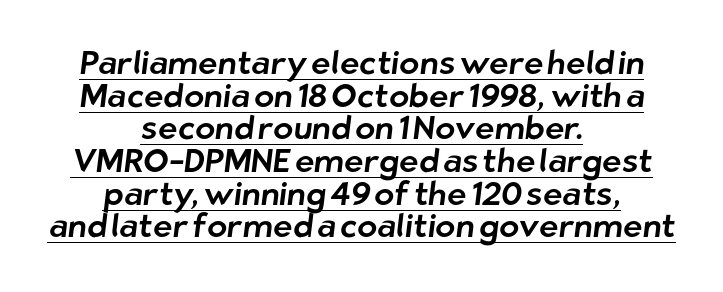
Q: Is the typeface a serif or a sans-serif typeface? A: Sans-serif.
Q: Is the text underlined? A: Yes.
Q: How is the paragraph aligned? A: Centered.
Q: Is the spacing between letters normal or unusually wide? A: Normal.
Q: Is the spacing between lines tight, normal or loose? A: Tight.
Q: Width (condensed, normal, or wide)? A: Normal.
Q: Stroke contrast? A: Low.
Q: x-height? A: Medium.
Q: Monospaced? A: No.
